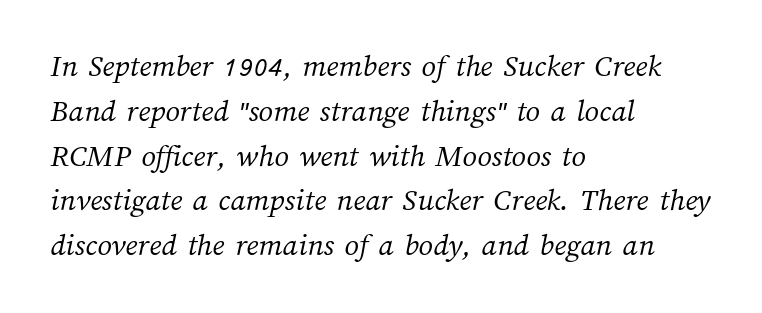
Q: Is the text bold? A: No.
Q: Is the text underlined? A: No.
Q: How is the paragraph aligned? A: Left-aligned.
Q: Is the spacing between letters normal or unusually wide? A: Normal.
Q: Is the spacing between lines tight, normal or loose? A: Normal.
Q: Width (condensed, normal, or wide)? A: Normal.
Q: Stroke contrast? A: Medium.
Q: x-height? A: Medium.
Q: Monospaced? A: No.
